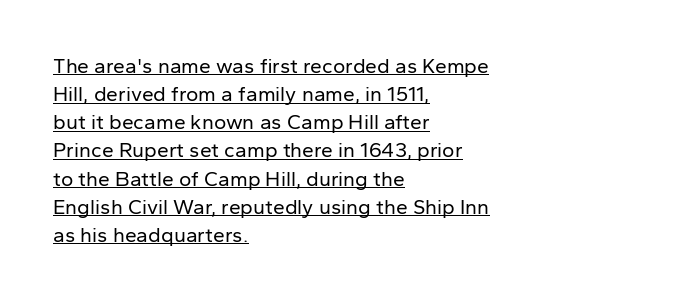
Is this a heavy cut? Hardly; it is regular or lighter. A baseline rule has been typeset under these characters. Every stem runs plumb, perpendicular to the baseline. The lines sit at an ordinary, default distance from one another. These lines are set flush left with a ragged right edge. Short note: letters normally spaced.
